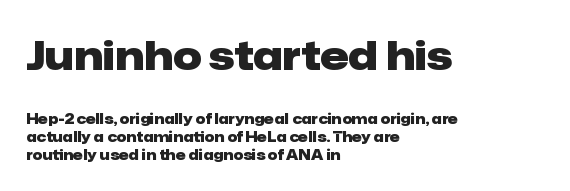
Q: Is the text bold? A: Yes.
Q: Is the text italic (slanted)? A: No, it is upright.
Q: Is the typeface a serif or a sans-serif typeface? A: Sans-serif.
Q: Is the text underlined? A: No.
Q: How is the paragraph aligned? A: Left-aligned.
Q: Is the spacing between letters normal or unusually wide? A: Normal.
Q: Is the spacing between lines tight, normal or loose? A: Normal.
Q: Which block of text is set in a larger size, the first (top) or the second (bottom)? A: The first (top) one.
Q: Width (condensed, normal, or wide)? A: Normal.
Q: Stroke contrast? A: Low.
Q: x-height? A: Medium.
Q: Monospaced? A: No.
